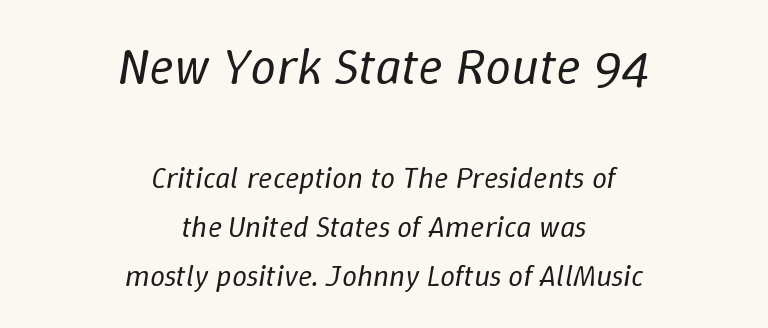
Q: Is the text bold? A: No.
Q: Is the text italic (slanted)? A: Yes, it leans right by about 9 degrees.
Q: Is the text underlined? A: No.
Q: How is the paragraph aligned? A: Centered.
Q: Is the spacing between letters normal or unusually wide? A: Normal.
Q: Is the spacing between lines tight, normal or loose? A: Normal.
Q: Which block of text is set in a larger size, the first (top) or the second (bottom)? A: The first (top) one.
Q: Width (condensed, normal, or wide)? A: Normal.
Q: Stroke contrast? A: Low.
Q: x-height? A: Medium.
Q: Monospaced? A: No.
